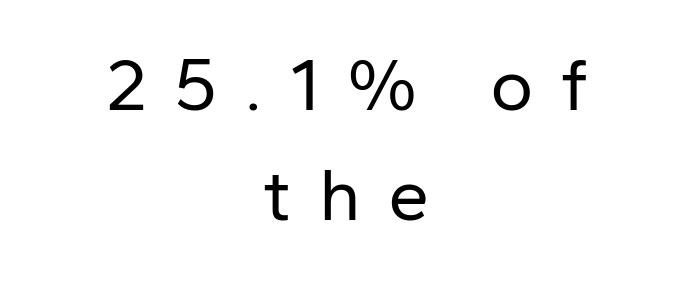
Q: Is the text bold? A: No.
Q: Is the text italic (slanted)? A: No, it is upright.
Q: Is the typeface a serif or a sans-serif typeface? A: Sans-serif.
Q: Is the text underlined? A: No.
Q: How is the paragraph aligned? A: Centered.
Q: Is the spacing between letters normal or unusually wide? A: Unusually wide.
Q: Is the spacing between lines tight, normal or loose? A: Normal.
Q: Width (condensed, normal, or wide)? A: Normal.
Q: Stroke contrast? A: Low.
Q: x-height? A: Medium.
Q: Monospaced? A: No.
